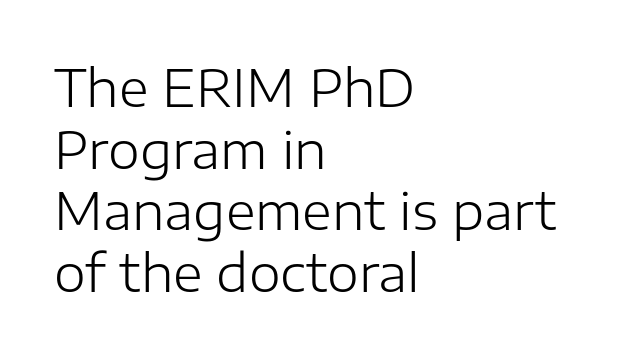
The image shows 51 px light sans-serif type, upright; set left-aligned, line spacing 1.21x, normal letter spacing, not underlined; low stroke contrast and a medium x-height.
